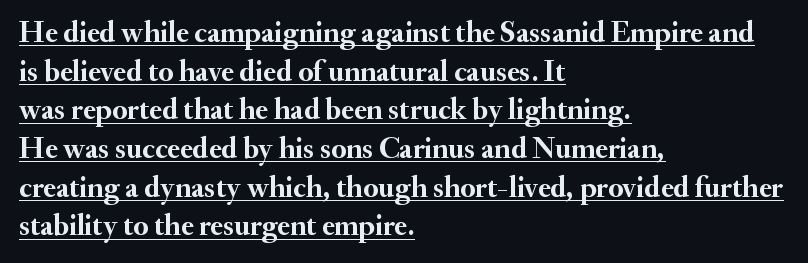
{"serif": "yes", "italic": "no", "bold": "yes", "weight": "semibold", "width": "normal", "stroke_contrast": "medium", "x_height": "small", "monospaced": "no", "underline": "yes", "align": "left", "line_spacing": "normal", "line_spacing_ratio": 1.29, "letter_spacing": "normal", "letter_spacing_em": 0.0, "glyph_px": 30}
